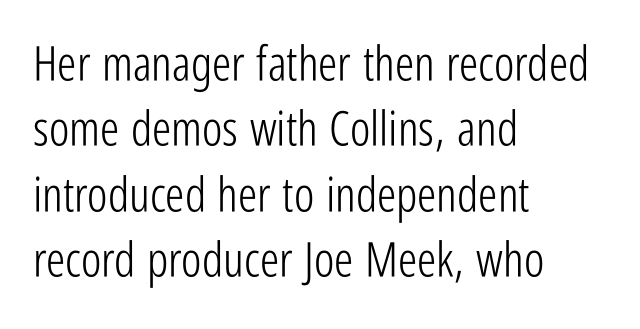
No italicization has been applied; the sample stays upright. The face used here is a sans, in the tradition of grotesques and geometrics. Stems here are at most as thick as an everyday book face. Regular leading. The foot of each line stays bare and open.
